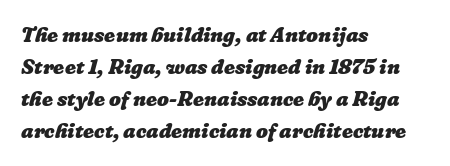
{"bold": "yes", "underline": "no", "align": "left", "line_spacing": "normal", "line_spacing_ratio": 1.53, "letter_spacing": "normal", "letter_spacing_em": 0.0, "glyph_px": 21}
